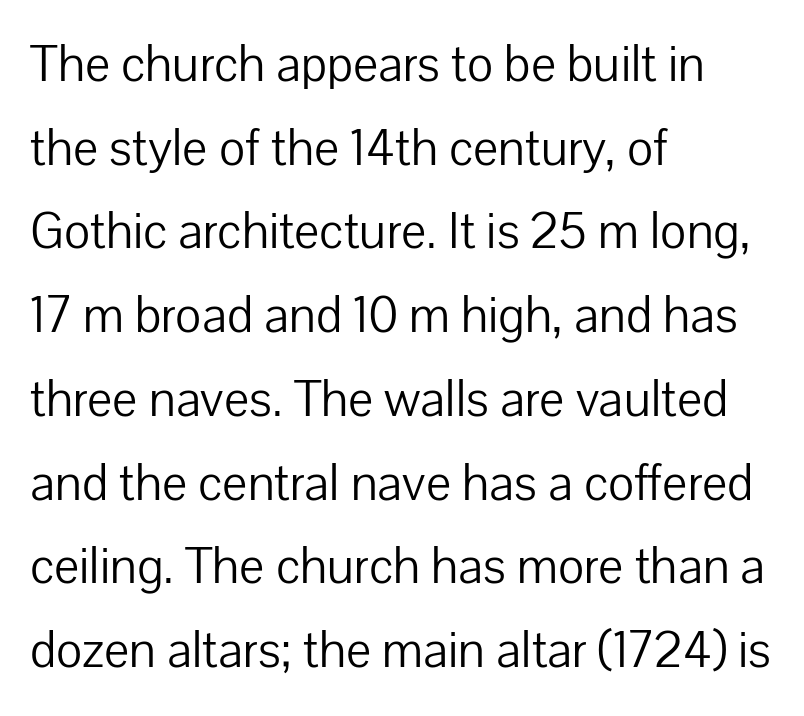
The letterforms sit shoulder to shoulder at normal distance. Each letter keeps its own natural width here, so spacing adapts to shape. The gap between lines stays unmarked. Compared with typical paragraphs, the rows here are spaced about the same. This rendering employs a face without finishing strokes, i.e., a sans-serif.
